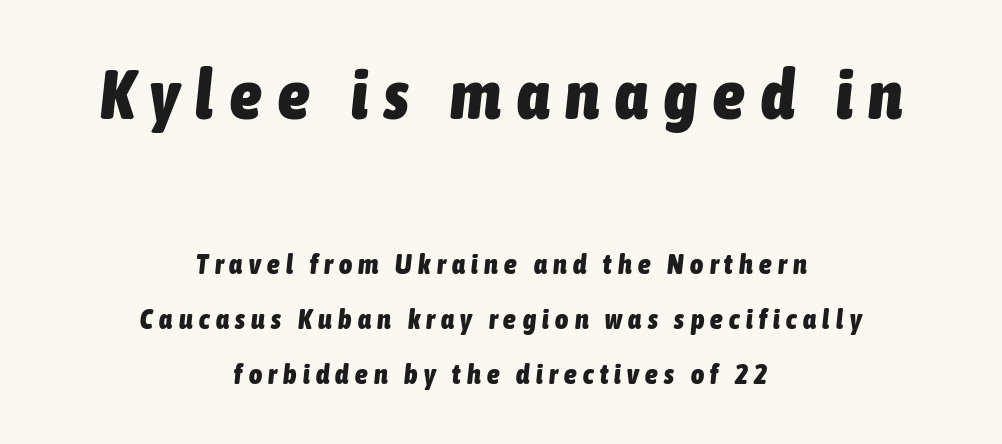
Q: Is the text bold? A: Yes.
Q: Is the text italic (slanted)? A: Yes, it leans right by about 6 degrees.
Q: Is the text underlined? A: No.
Q: How is the paragraph aligned? A: Centered.
Q: Is the spacing between letters normal or unusually wide? A: Unusually wide.
Q: Is the spacing between lines tight, normal or loose? A: Loose.
Q: Which block of text is set in a larger size, the first (top) or the second (bottom)? A: The first (top) one.
Q: Width (condensed, normal, or wide)? A: Condensed.
Q: Stroke contrast? A: Low.
Q: x-height? A: Medium.
Q: Monospaced? A: No.
